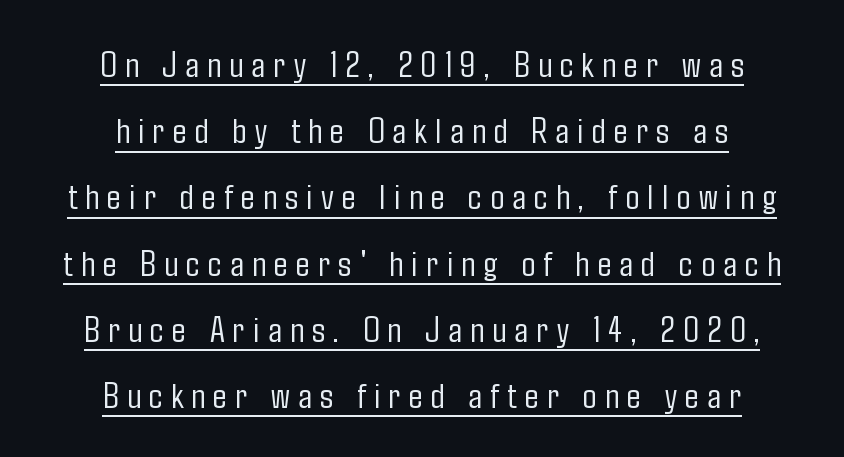
The image shows 37 px light, condensed sans-serif type, upright; set centered, line spacing 1.79x, unusually wide letter spacing (+0.22 em), underlined; low stroke contrast and a medium x-height.
